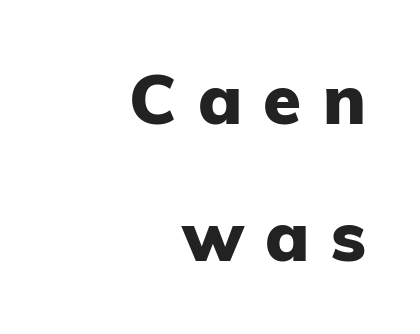
This sample uses an upright cut, with every glyph sitting square on the baseline. The lines are spread far apart with generous leading. Decoration check: the copy has no underline. If you drew a ruler down the right edge, every line would touch it. The designer went with a sans here, leaving each stem footless. The face used here is proportionally spaced, like ordinary book or web type.
